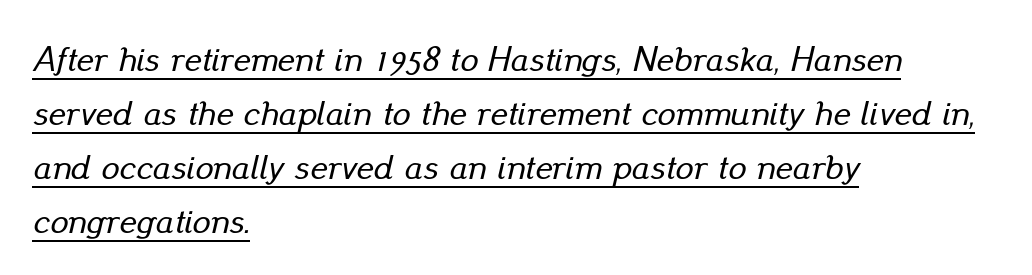
{"italic": "yes", "lean": "right", "slant_degrees": 13, "width": "normal", "stroke_contrast": "low", "x_height": "small", "monospaced": "no", "underline": "yes", "align": "left", "line_spacing": "normal", "line_spacing_ratio": 1.5, "letter_spacing": "normal", "letter_spacing_em": 0.0, "glyph_px": 36}
